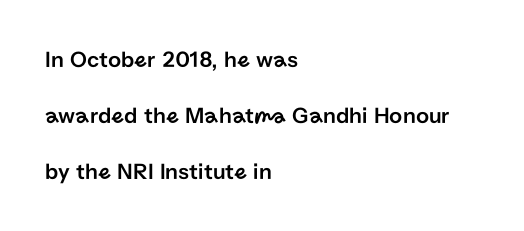
{"italic": "no", "underline": "no", "align": "left", "line_spacing": "loose", "line_spacing_ratio": 2.44, "letter_spacing": "normal", "letter_spacing_em": 0.0, "glyph_px": 23}
